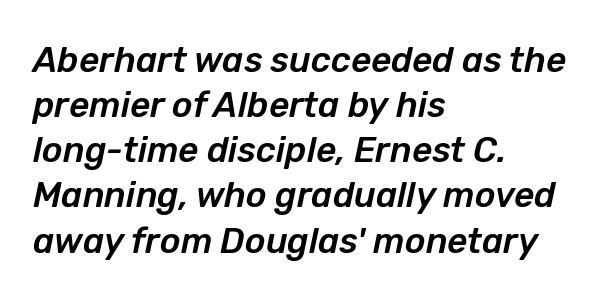
{"italic": "yes", "lean": "right", "slant_degrees": 12, "width": "normal", "stroke_contrast": "low", "x_height": "medium", "monospaced": "no", "underline": "no", "align": "left", "line_spacing": "normal", "line_spacing_ratio": 1.29, "letter_spacing": "normal", "letter_spacing_em": 0.0, "glyph_px": 35}
